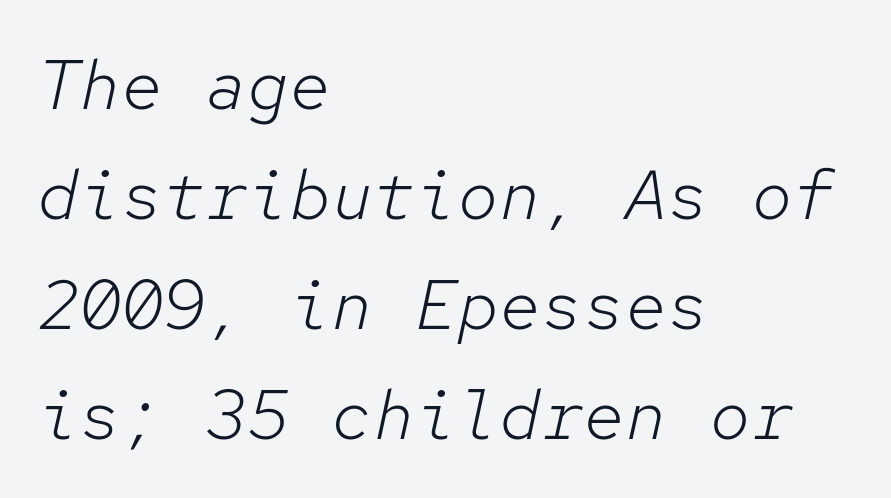
The image shows 70 px light type, italic (leaning right), monospaced; set left-aligned, normal line spacing (1.57x), normal letter spacing, not underlined; low stroke contrast and a medium x-height.
